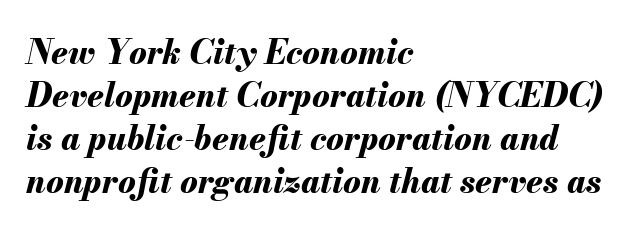
{"italic": "yes", "lean": "right", "slant_degrees": 13, "bold": "yes", "weight": "bold", "width": "normal", "stroke_contrast": "medium", "x_height": "small", "monospaced": "no", "underline": "no", "align": "left", "line_spacing": "normal", "line_spacing_ratio": 1.3, "letter_spacing": "normal", "letter_spacing_em": 0.0, "glyph_px": 33}
